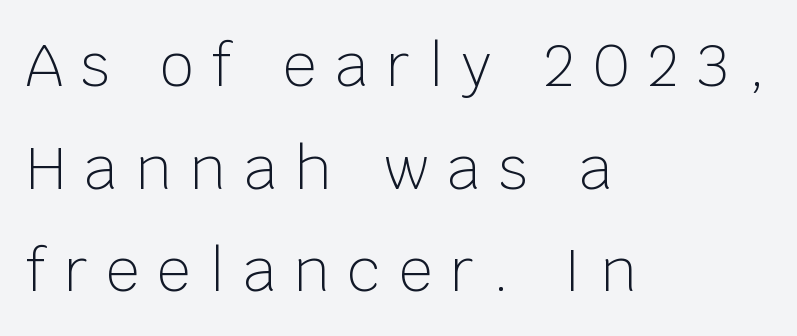
{"serif": "no", "italic": "no", "bold": "no", "weight": "light", "width": "normal", "stroke_contrast": "low", "x_height": "large", "monospaced": "no", "underline": "no", "align": "left", "line_spacing_ratio": 1.74, "letter_spacing": "wide", "letter_spacing_em": 0.31, "glyph_px": 59}
